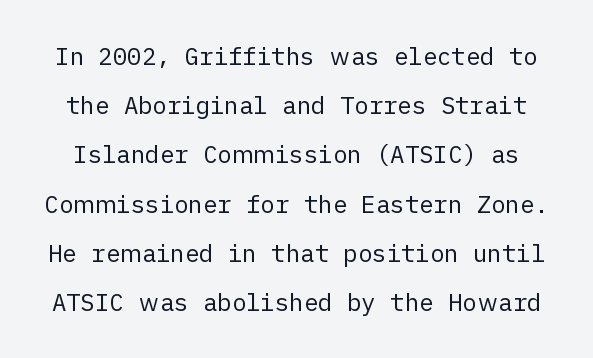
{"italic": "no", "bold": "no", "underline": "no", "line_spacing": "loose", "line_spacing_ratio": 2.05, "letter_spacing": "normal", "letter_spacing_em": 0.0, "glyph_px": 24}
